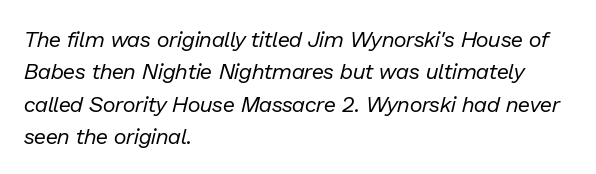
{"italic": "yes", "lean": "right", "slant_degrees": 13, "bold": "no", "underline": "no", "align": "left", "line_spacing": "normal", "line_spacing_ratio": 1.47, "letter_spacing": "normal", "letter_spacing_em": 0.0, "glyph_px": 22}
